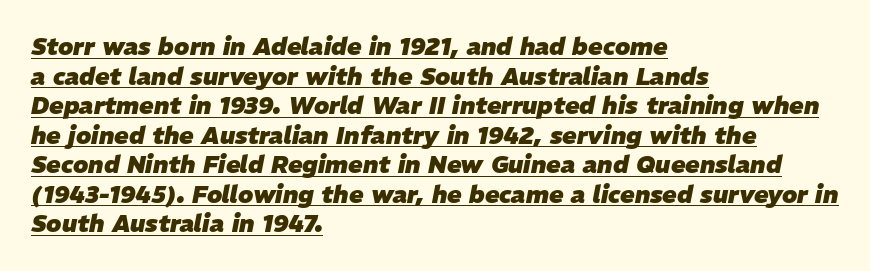
Q: Is the text bold? A: Yes.
Q: Is the text italic (slanted)? A: Yes, it leans right by about 11 degrees.
Q: Is the text underlined? A: Yes.
Q: How is the paragraph aligned? A: Left-aligned.
Q: Is the spacing between letters normal or unusually wide? A: Normal.
